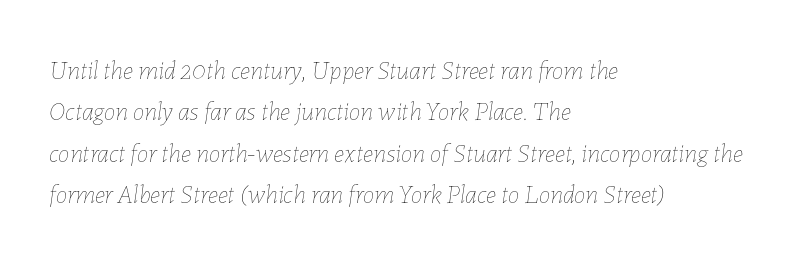
{"italic": "yes", "lean": "right", "slant_degrees": 7, "bold": "no", "underline": "no", "align": "left", "line_spacing": "normal", "line_spacing_ratio": 1.59, "letter_spacing": "normal", "letter_spacing_em": 0.0, "glyph_px": 26}
